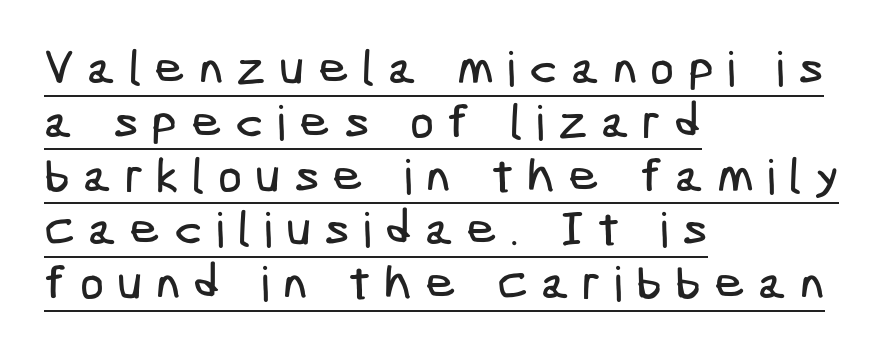
Compared with a centered layout, this one pins lines to the left instead. This rendering features underlined lettering. Observe the wide spacing: letters keep a clear distance from each other. Closely set lines give the paragraph a compact silhouette.
